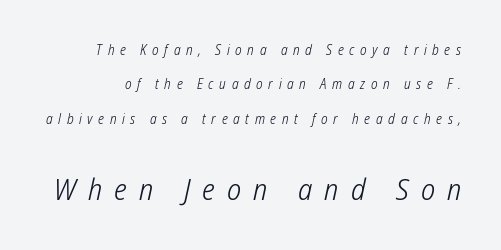
Here the glyphs are tracked loosely, breaking word shapes into spaced letters. Serif or sans? Sans — the stroke terminals are bare. The cut favours lightness, reaching ordinary text weight at its darkest. This sample has the flowing, uneven cadence of proportional lettering.
